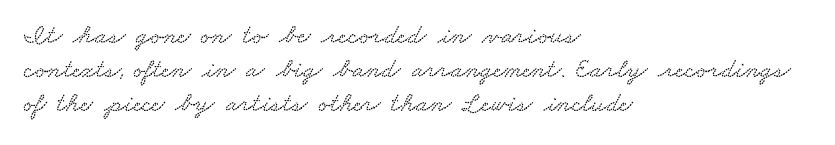
{"underline": "no", "align": "left", "line_spacing": "normal", "line_spacing_ratio": 1.26, "letter_spacing": "normal", "letter_spacing_em": 0.0, "glyph_px": 27}
